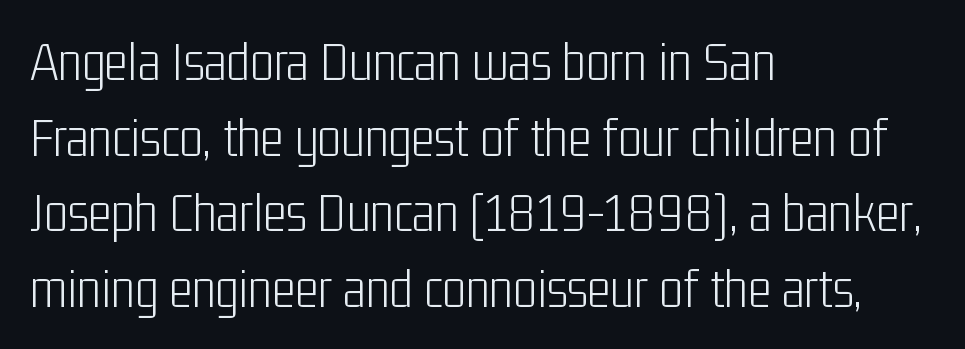
Q: Is the text bold? A: No.
Q: Is the text italic (slanted)? A: No, it is upright.
Q: Is the typeface a serif or a sans-serif typeface? A: Sans-serif.
Q: Is the text underlined? A: No.
Q: How is the paragraph aligned? A: Left-aligned.
Q: Is the spacing between letters normal or unusually wide? A: Normal.
Q: Is the spacing between lines tight, normal or loose? A: Normal.
Q: Width (condensed, normal, or wide)? A: Condensed.
Q: Stroke contrast? A: Low.
Q: x-height? A: Medium.
Q: Monospaced? A: No.
